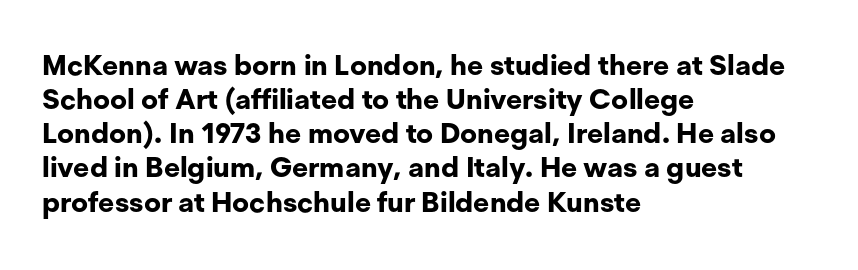
Q: Is the text bold? A: Yes.
Q: Is the text italic (slanted)? A: No, it is upright.
Q: Is the typeface a serif or a sans-serif typeface? A: Sans-serif.
Q: Is the text underlined? A: No.
Q: How is the paragraph aligned? A: Left-aligned.
Q: Is the spacing between letters normal or unusually wide? A: Normal.
Q: Width (condensed, normal, or wide)? A: Normal.
Q: Stroke contrast? A: Low.
Q: x-height? A: Medium.
Q: Monospaced? A: No.
